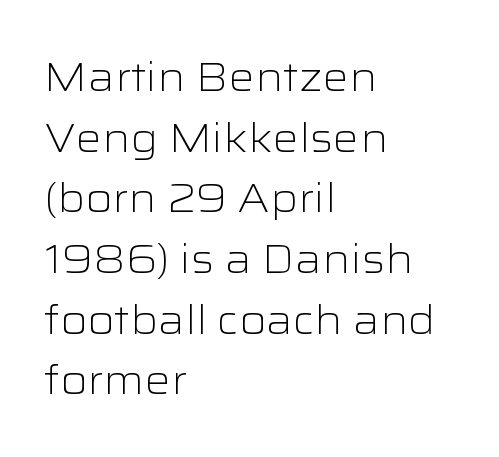
The image shows 41 px light, wide sans-serif type, upright; set left-aligned, normal line spacing (1.48x), normal letter spacing, not underlined; low stroke contrast and a medium x-height.
